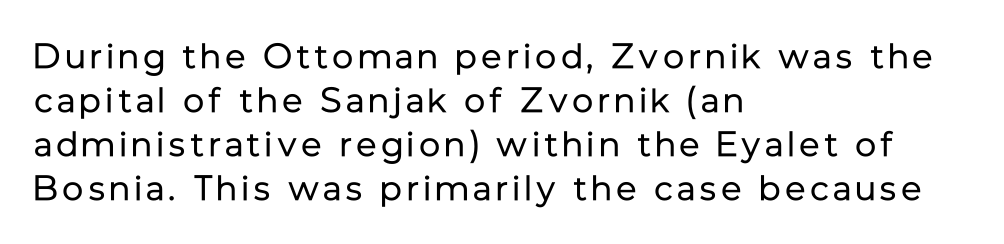
{"serif": "no", "italic": "no", "bold": "no", "weight": "regular", "width": "normal", "stroke_contrast": "low", "x_height": "medium", "monospaced": "no", "underline": "no", "align": "left", "line_spacing": "normal", "line_spacing_ratio": 1.26, "glyph_px": 35}
